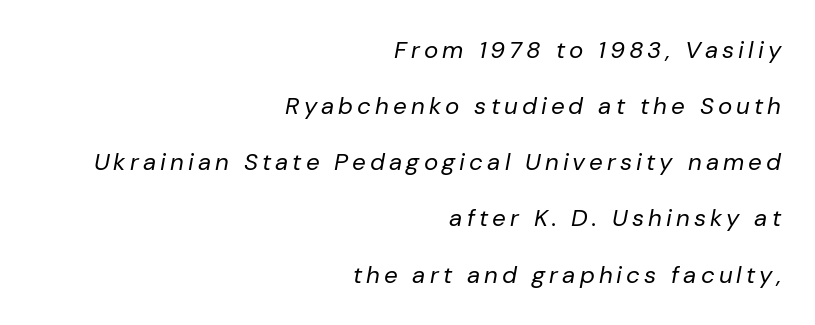
Compared with a typical body face, this is equally light or lighter still. The gap between lines stays unmarked. Posture: slanted. Horizontal bands of white between lines are thick stripes. Horizontally, the lines are justified to the trailing edge only.
